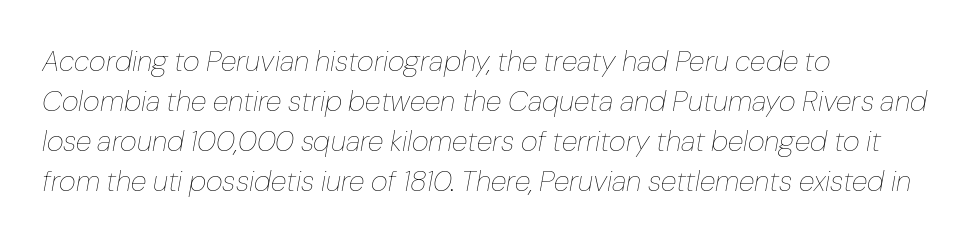
Spacing verdict: proportional, widths tailored to each character. Regarding leading, the lines here are spaced in the standard way. These lines are set flush left with a ragged right edge. The letters sit at their default tracking, neither squeezed nor spread.
